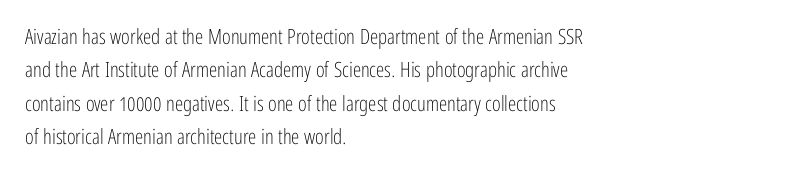
Q: Is the text bold? A: No.
Q: Is the text italic (slanted)? A: No, it is upright.
Q: Is the text underlined? A: No.
Q: How is the paragraph aligned? A: Left-aligned.
Q: Is the spacing between letters normal or unusually wide? A: Normal.
Q: Is the spacing between lines tight, normal or loose? A: Normal.
